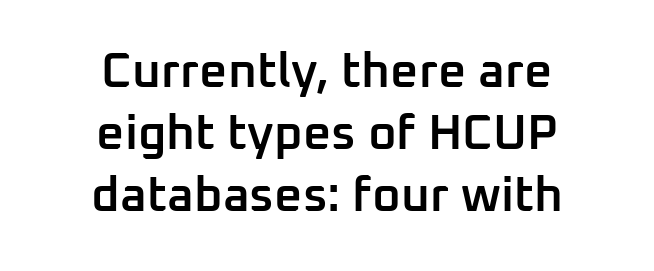
The image shows 49 px semibold sans-serif type, upright; set centered, normal line spacing (1.27x), normal letter spacing, not underlined; low stroke contrast and a medium x-height.
